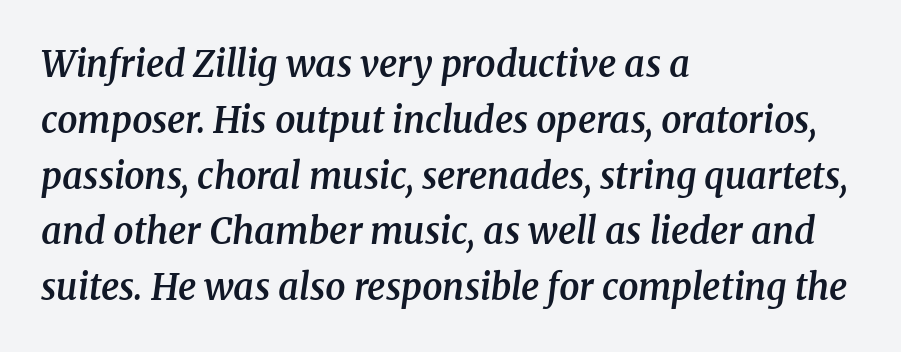
{"serif": "yes", "italic": "yes", "lean": "right", "slant_degrees": 8, "bold": "semi", "weight": "semibold", "width": "normal", "stroke_contrast": "medium", "x_height": "medium", "monospaced": "no", "underline": "no", "align": "left", "line_spacing": "normal", "line_spacing_ratio": 1.55, "letter_spacing": "normal", "letter_spacing_em": 0.0, "glyph_px": 36}
